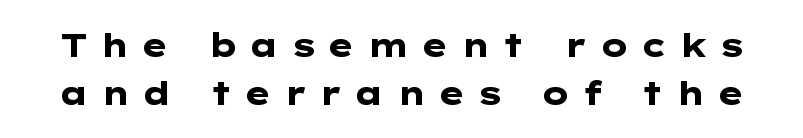
In terms of leading, this rendering sits right in the middle. A full-strength bold gives these letters their thick strokes. Every character sits straight up, as roman type does. Serif or sans? Sans — the stroke terminals are bare. The baseline area is clear.
